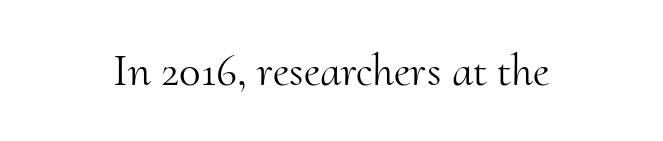
{"serif": "yes", "italic": "no", "bold": "no", "weight": "light", "width": "normal", "stroke_contrast": "medium", "x_height": "small", "monospaced": "no", "underline": "no", "letter_spacing": "normal", "letter_spacing_em": 0.0, "glyph_px": 45}
